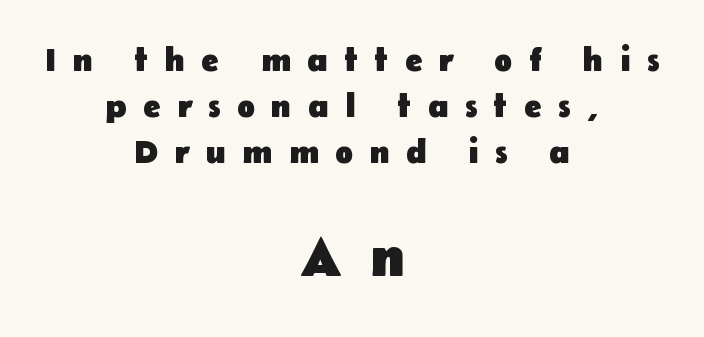
Q: Is the text bold? A: Yes.
Q: Is the text italic (slanted)? A: No, it is upright.
Q: Is the typeface a serif or a sans-serif typeface? A: Sans-serif.
Q: Is the text underlined? A: No.
Q: How is the paragraph aligned? A: Centered.
Q: Is the spacing between letters normal or unusually wide? A: Unusually wide.
Q: Is the spacing between lines tight, normal or loose? A: Normal.
Q: Which block of text is set in a larger size, the first (top) or the second (bottom)? A: The second (bottom) one.
Q: Width (condensed, normal, or wide)? A: Normal.
Q: Stroke contrast? A: Low.
Q: x-height? A: Medium.
Q: Monospaced? A: No.
